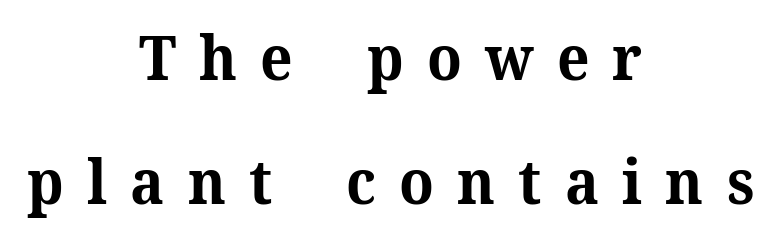
Character widths vary here, with narrow letters taking less room than wide ones. The zone under the glyphs is completely vacant. The passage shown is typeset with a serif family. The strokes are fattened all the way to bold.
